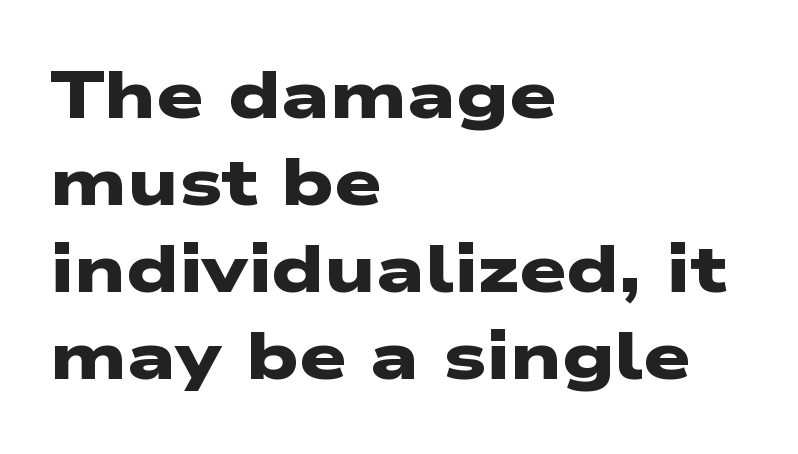
{"serif": "no", "bold": "yes", "weight": "heavy", "width": "wide", "stroke_contrast": "low", "x_height": "medium", "monospaced": "no", "underline": "no", "align": "left", "line_spacing": "normal", "line_spacing_ratio": 1.3, "letter_spacing": "normal", "letter_spacing_em": 0.0, "glyph_px": 67}
